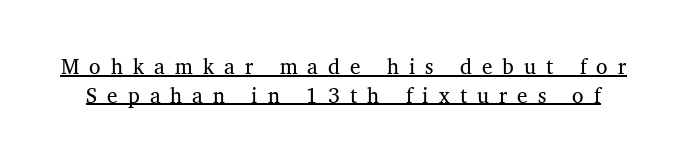
The image shows 21 px text type; set normal line spacing (1.36x), unusually wide letter spacing (+0.48 em), underlined.
